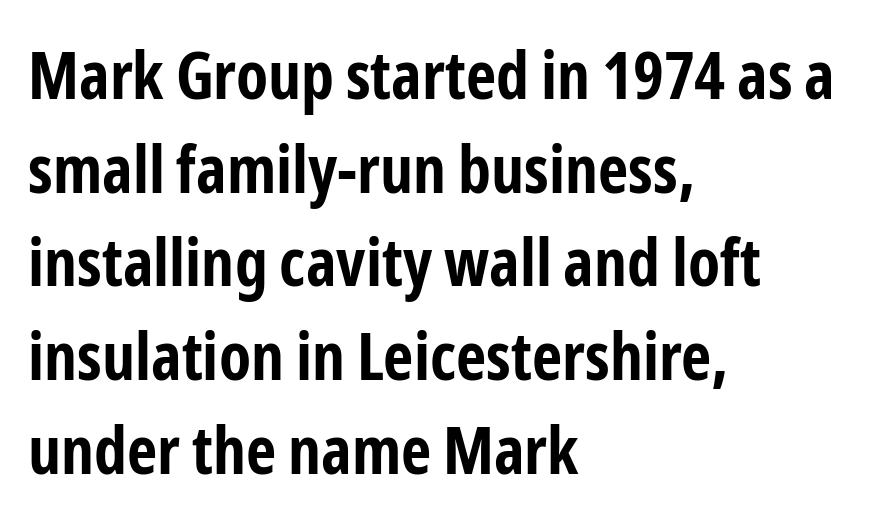
The image shows 66 px bold, condensed sans-serif type, upright; set left-aligned, normal line spacing (1.42x), normal letter spacing, not underlined; low stroke contrast and a medium x-height.
